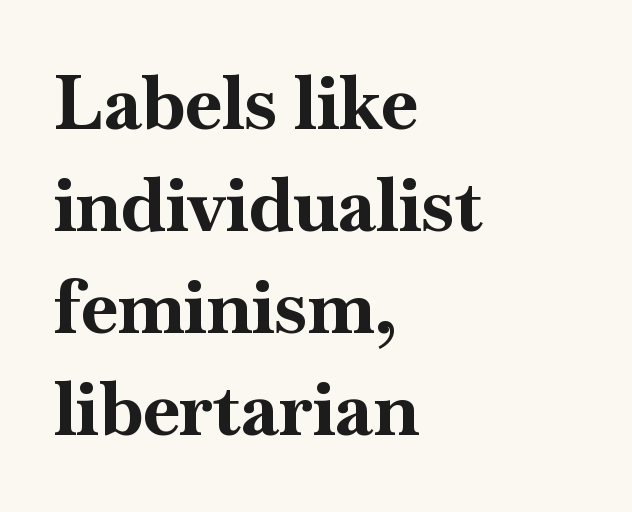
Are there feet on the stems? There are — it's a serif. Visually the block forms a straight wall on the left and a jagged coastline on the right. Rendered with straight, roman letterforms. Does the leading feel generous? No, just average.
